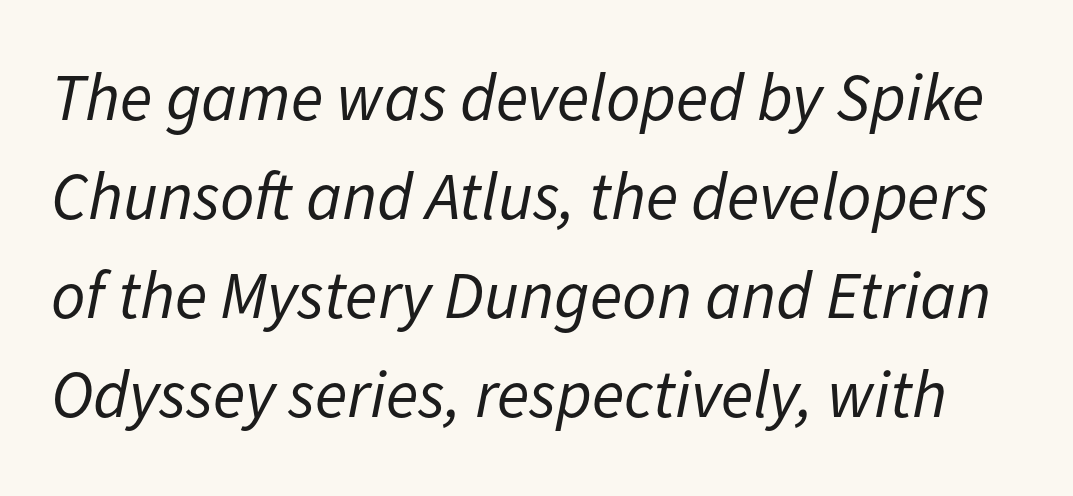
The image shows 67 px regular-weight type, italic (leaning right); set normal line spacing (1.48x), normal letter spacing, not underlined; low stroke contrast and a medium x-height.
